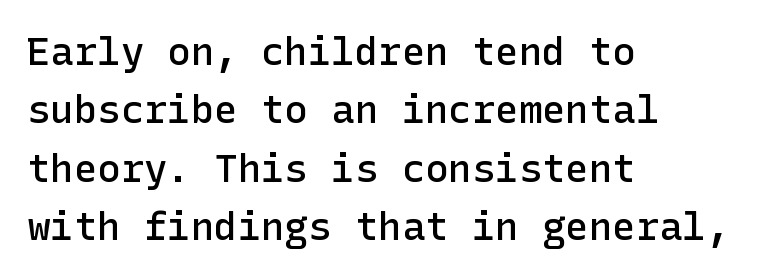
The image shows 39 px semibold sans-serif type, upright; set left-aligned, normal line spacing (1.5x), normal letter spacing, not underlined; low stroke contrast and a medium x-height.
